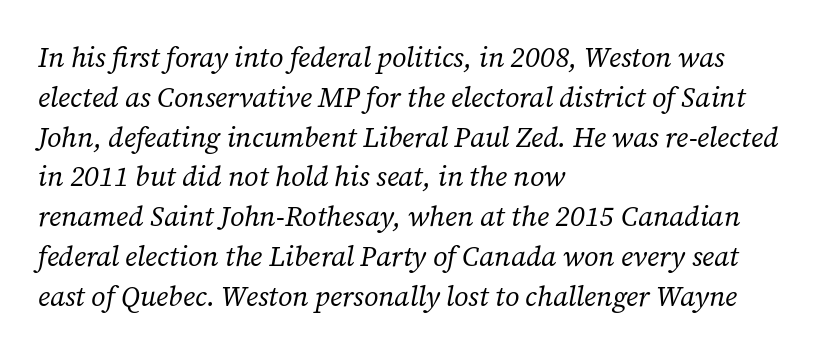
{"serif": "yes", "italic": "yes", "lean": "right", "slant_degrees": 12, "bold": "no", "weight": "regular", "width": "normal", "stroke_contrast": "low", "x_height": "medium", "monospaced": "no", "underline": "no", "align": "left", "line_spacing": "normal", "line_spacing_ratio": 1.42, "letter_spacing": "normal", "letter_spacing_em": 0.0, "glyph_px": 28}
